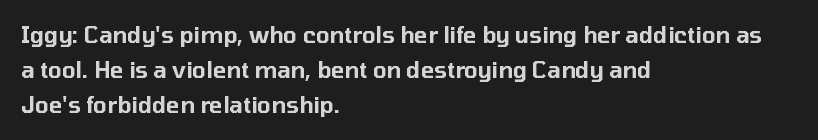
Q: Is the text italic (slanted)? A: No, it is upright.
Q: Is the text underlined? A: No.
Q: How is the paragraph aligned? A: Left-aligned.
Q: Is the spacing between letters normal or unusually wide? A: Normal.
Q: Is the spacing between lines tight, normal or loose? A: Normal.
